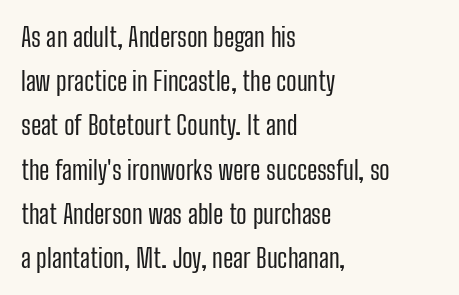
These lines are set flush left with a ragged right edge. Nobody drew a line under any word here. If you drew a line through each stem, it would be perfectly vertical. Leading: standard.
